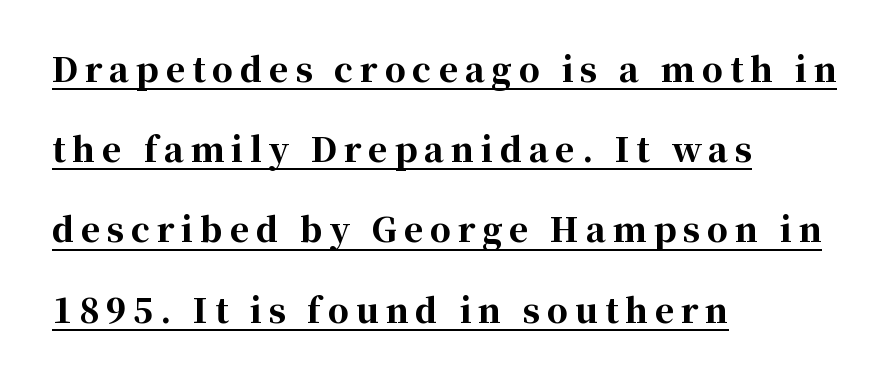
Every character sits straight up, as roman type does. The face used here is proportionally spaced, like ordinary book or web type. Compared with an ordinary text face, these strokes are far heavier — a full bold. The space between consecutive lines is lavish. The face used here appears with an underline applied. Short and long lines alike share a common starting point at left.
